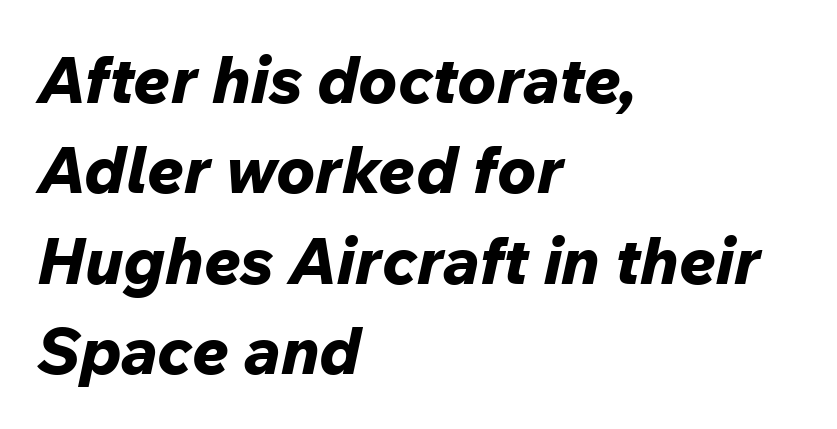
The image shows 65 px bold type, italic (leaning right); set left-aligned, normal line spacing (1.39x), normal letter spacing, not underlined; low stroke contrast and a medium x-height.
